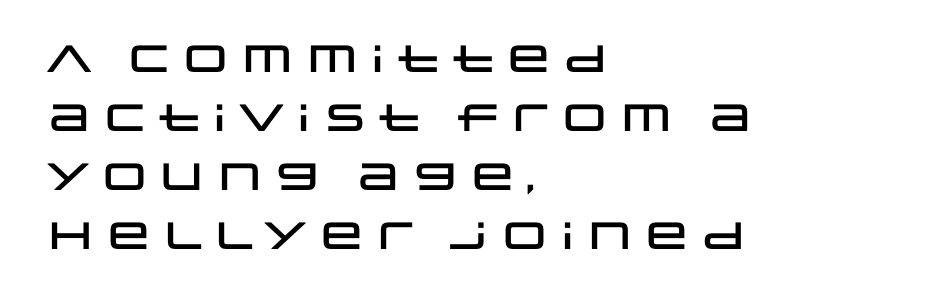
A typesetter would mark this as roman, not italic. Regular leading. Check the space under the baseline: it is left empty. Alignment: flush left. This sample has the flowing, uneven cadence of proportional lettering.
